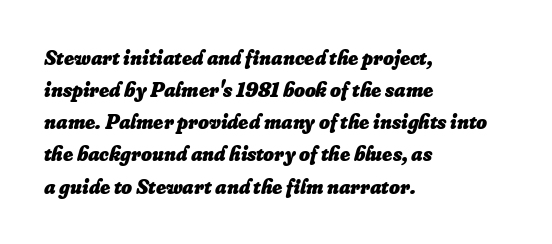
The rendering anchors every line to the left-hand side. Caption: standard tracking, unaltered. The specimen reads as italic at a glance. How heavy is the stroke? Heavy — this is a bold. This sample keeps an unexceptional amount of space between lines. Descenders hang freely into open space.
